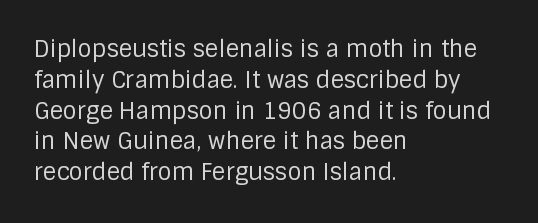
{"italic": "no", "bold": "no", "underline": "no", "align": "left", "line_spacing": "normal", "line_spacing_ratio": 1.34, "letter_spacing": "normal", "letter_spacing_em": 0.0, "glyph_px": 23}
